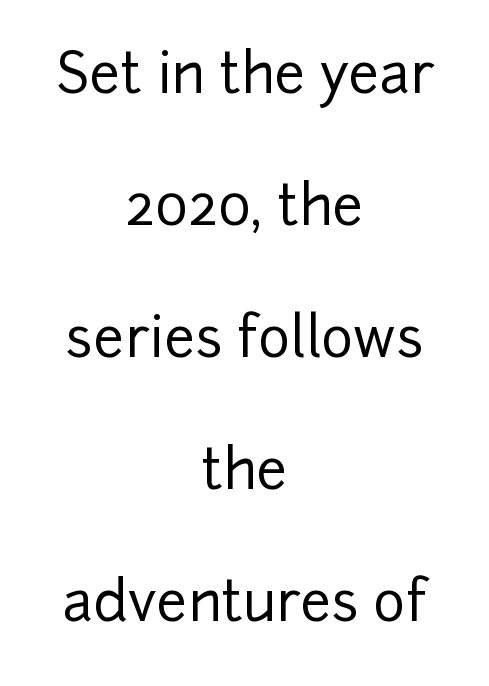
{"serif": "no", "italic": "no", "width": "normal", "stroke_contrast": "low", "x_height": "medium", "monospaced": "no", "underline": "no", "align": "center", "line_spacing": "loose", "line_spacing_ratio": 2.4, "letter_spacing": "normal", "letter_spacing_em": 0.0, "glyph_px": 55}
